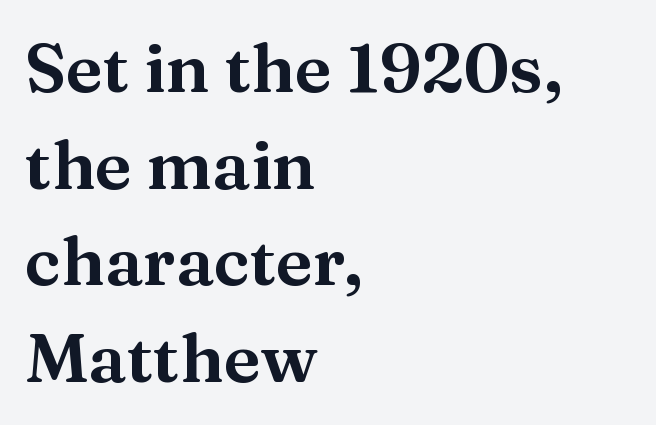
Is the letter spacing exaggerated? No — it looks like the ordinary default. I'd call this a serif setting — the letters wear small feet. Line spacing here is normal. Posture: upright roman. Anything drawn beneath the words? Only blank space.
